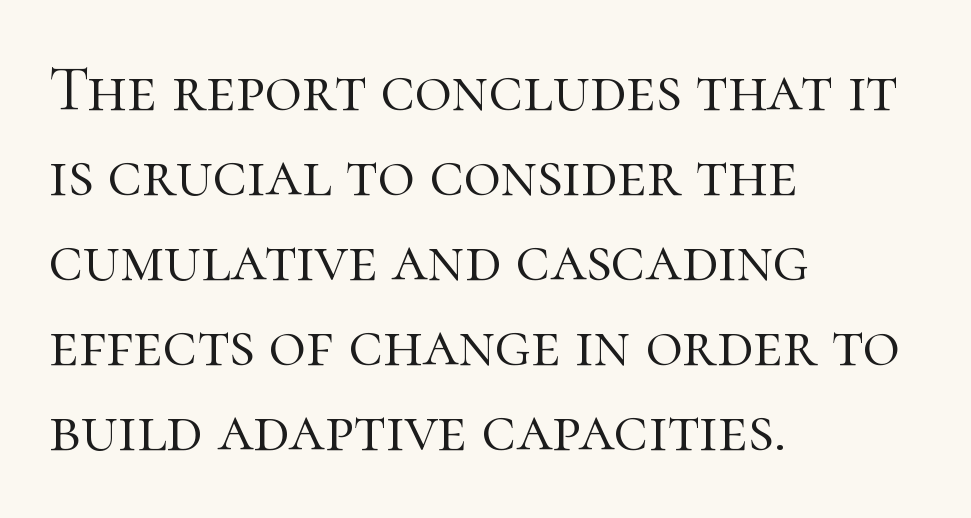
The image shows 64 px light serif type, upright; set left-aligned, normal line spacing (1.33x), normal letter spacing, not underlined; high stroke contrast and a medium x-height.
